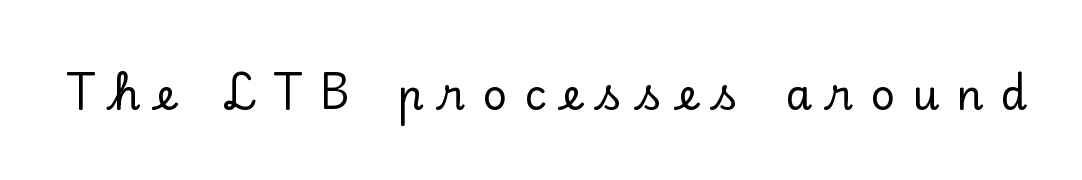
Q: Is the text italic (slanted)? A: No, it is upright.
Q: Is the text underlined? A: No.
Q: Is the spacing between letters normal or unusually wide? A: Unusually wide.
Q: Width (condensed, normal, or wide)? A: Normal.
Q: Stroke contrast? A: Low.
Q: x-height? A: Small.
Q: Monospaced? A: No.
